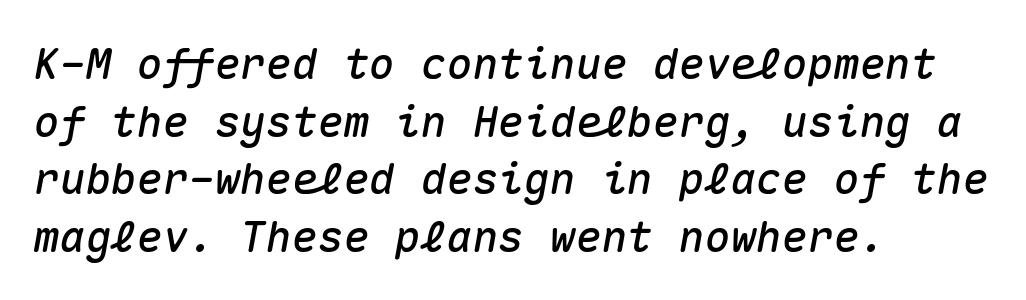
Posture: slanted. Any mark beneath the type? The region is blank. The letters march in equal steps, a hallmark of fixed-pitch type. The tracking reads as untouched default to a designer's eye. Honestly, the row spacing looks completely unremarkable.
